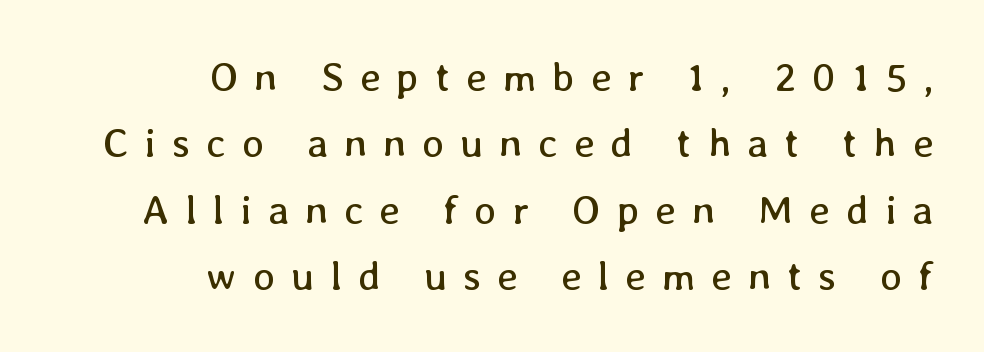
The image shows 41 px regular-weight type, upright; set right-aligned, normal line spacing (1.62x), unusually wide letter spacing (+0.39 em), not underlined; low stroke contrast and a medium x-height.
